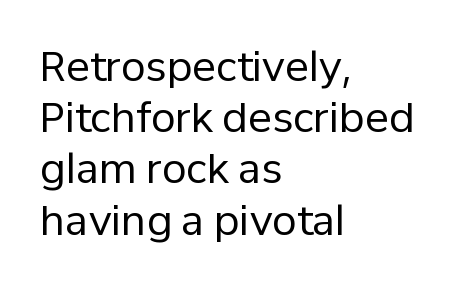
Q: Is the text bold? A: No.
Q: Is the text italic (slanted)? A: No, it is upright.
Q: Is the typeface a serif or a sans-serif typeface? A: Sans-serif.
Q: Is the text underlined? A: No.
Q: How is the paragraph aligned? A: Left-aligned.
Q: Is the spacing between letters normal or unusually wide? A: Normal.
Q: Is the spacing between lines tight, normal or loose? A: Normal.
Q: Width (condensed, normal, or wide)? A: Normal.
Q: Stroke contrast? A: Low.
Q: x-height? A: Medium.
Q: Monospaced? A: No.
